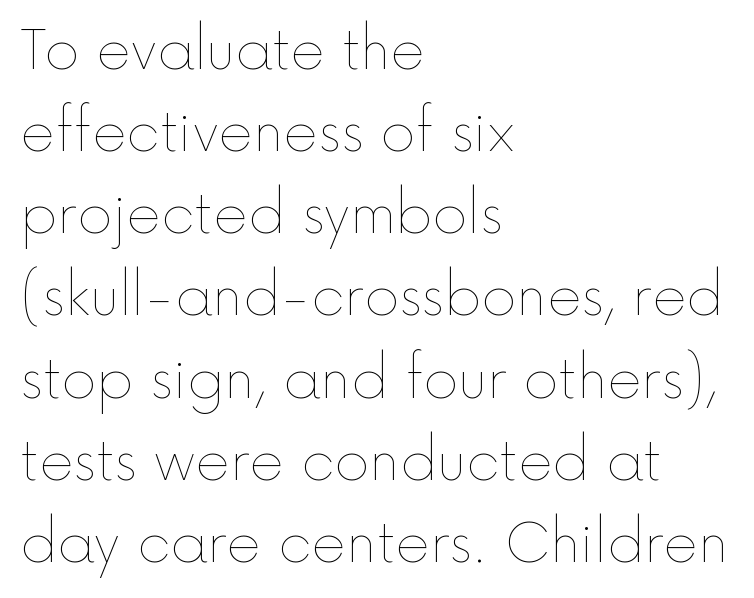
The passage shown is typed in a proportional face where columns would drift. Vertically, the passage feels balanced, rows spaced as you'd expect. The strip under each line holds only bare page. These lines stack with their left ends in a neat column. Weight: in the light-to-regular range.
